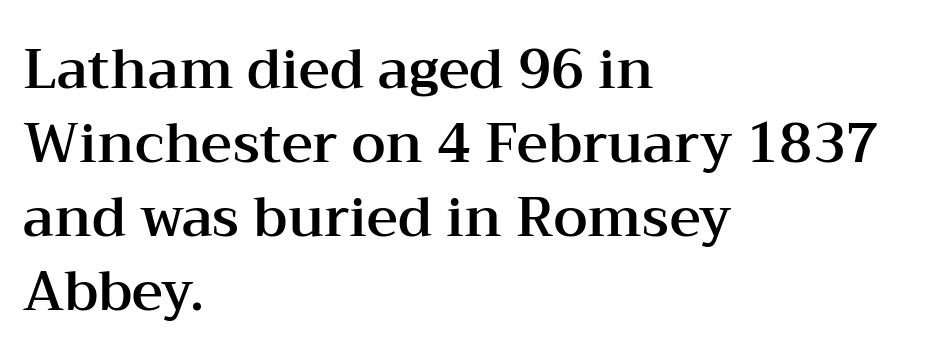
Q: Is the text italic (slanted)? A: No, it is upright.
Q: Is the typeface a serif or a sans-serif typeface? A: Serif.
Q: Is the text underlined? A: No.
Q: How is the paragraph aligned? A: Left-aligned.
Q: Is the spacing between letters normal or unusually wide? A: Normal.
Q: Is the spacing between lines tight, normal or loose? A: Normal.
Q: Width (condensed, normal, or wide)? A: Wide.
Q: Stroke contrast? A: Medium.
Q: x-height? A: Medium.
Q: Monospaced? A: No.
